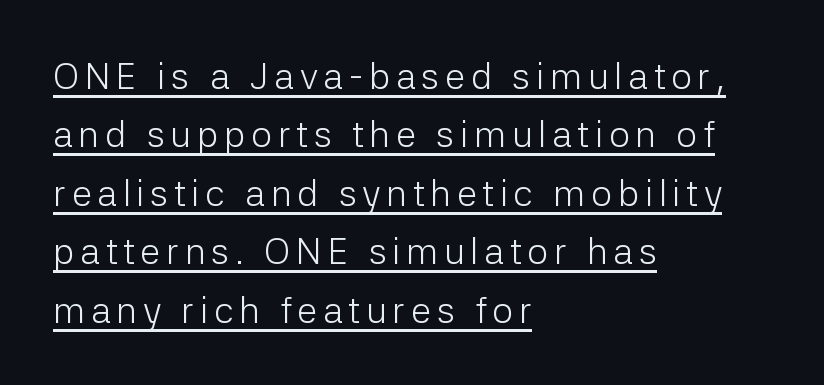
The image shows 37 px light sans-serif type, upright; set left-aligned, normal line spacing (1.58x), underlined; low stroke contrast and a medium x-height.
